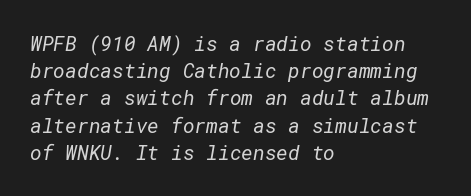
Q: Is the text bold? A: No.
Q: Is the text underlined? A: No.
Q: How is the paragraph aligned? A: Left-aligned.
Q: Is the spacing between letters normal or unusually wide? A: Normal.
Q: Is the spacing between lines tight, normal or loose? A: Normal.
